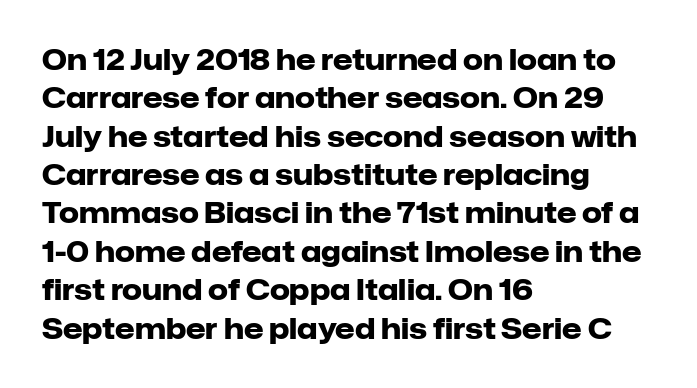
{"serif": "no", "italic": "no", "bold": "yes", "weight": "heavy", "width": "normal", "stroke_contrast": "low", "x_height": "medium", "monospaced": "no", "underline": "no", "align": "left", "line_spacing": "normal", "line_spacing_ratio": 1.37, "letter_spacing": "normal", "letter_spacing_em": 0.0, "glyph_px": 28}
